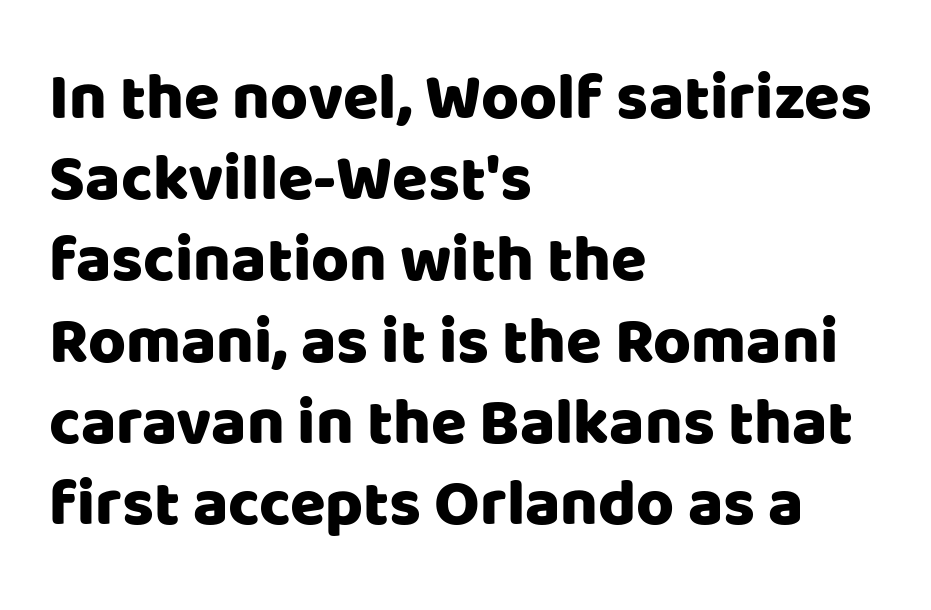
Q: Is the text italic (slanted)? A: No, it is upright.
Q: Is the typeface a serif or a sans-serif typeface? A: Sans-serif.
Q: Is the text underlined? A: No.
Q: How is the paragraph aligned? A: Left-aligned.
Q: Is the spacing between letters normal or unusually wide? A: Normal.
Q: Is the spacing between lines tight, normal or loose? A: Normal.
Q: Width (condensed, normal, or wide)? A: Normal.
Q: Stroke contrast? A: Low.
Q: x-height? A: Large.
Q: Monospaced? A: No.
